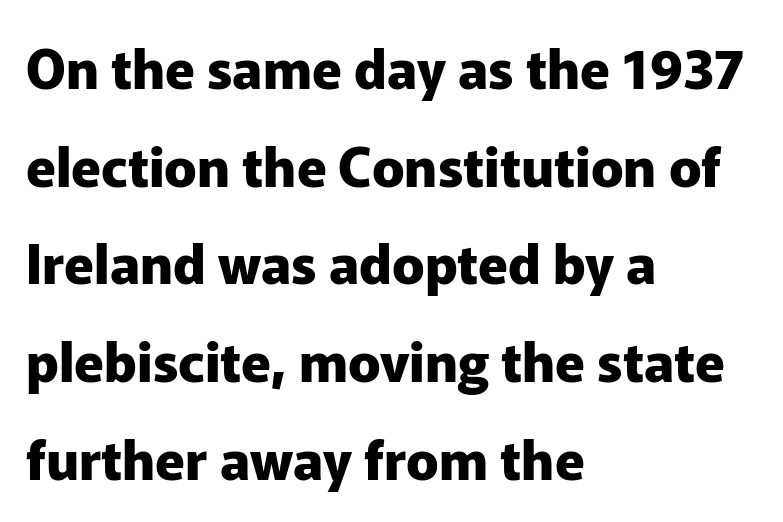
These lines are rendered in a variable-pitch font. Tracking value appears to be zero — textbook default spacing. These lines are composed in type without serifs. Line beginnings align vertically; line endings do not. Is there any slant? The stems are plumb.
